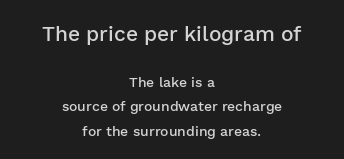
Q: Is the text bold? A: Semi-bold.
Q: Is the text italic (slanted)? A: No, it is upright.
Q: Is the text underlined? A: No.
Q: How is the paragraph aligned? A: Centered.
Q: Is the spacing between letters normal or unusually wide? A: Normal.
Q: Which block of text is set in a larger size, the first (top) or the second (bottom)? A: The first (top) one.
